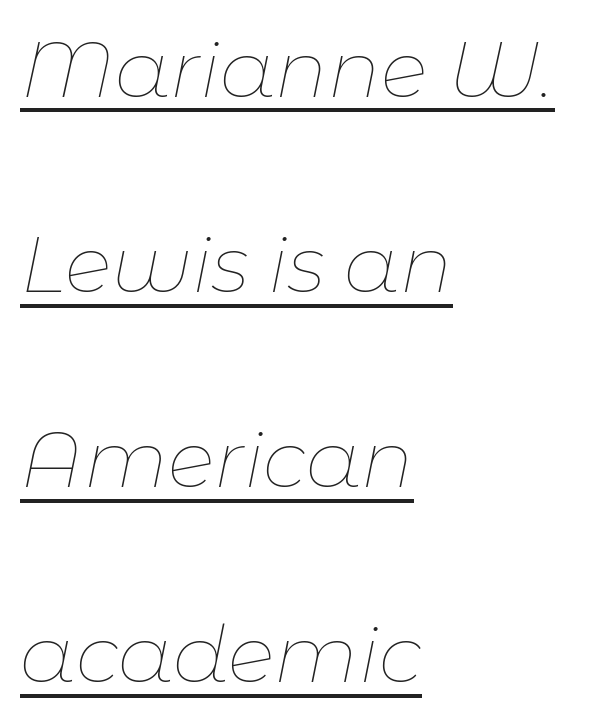
These lines were composed using italics. The passage shown is typed in a proportional face where columns would drift. Glyph-to-glyph distance matches everyday printed text. This sample trades compactness for vertical openness between lines.
